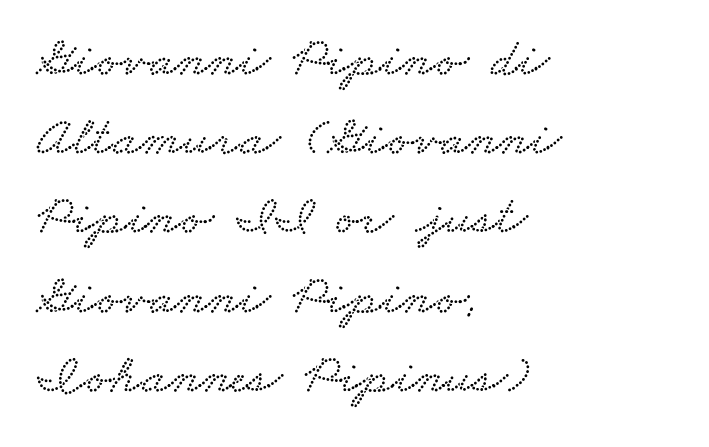
Do the characters align in a grid? No, the font is proportional. Does the copy run flush right? No — it runs flush left. Just letters on the line, the space beneath them empty. The letterforms sit shoulder to shoulder at normal distance. If you measured baseline to baseline, you'd find a middling distance.
